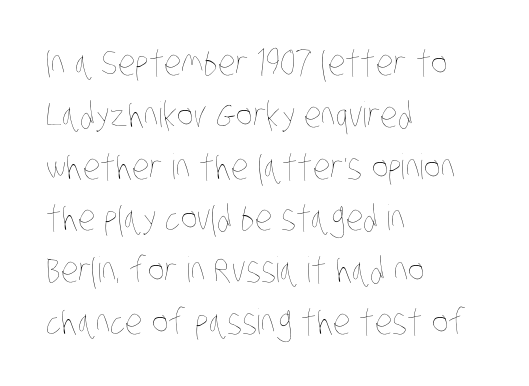
Horizontal alignment here is leftward, the default for most running prose. The face used here is proportionally spaced, like ordinary book or web type. The space between consecutive lines is moderate. Bare-footed words on every line. Heaviness? Minimal to ordinary, like unemphasized prose.
